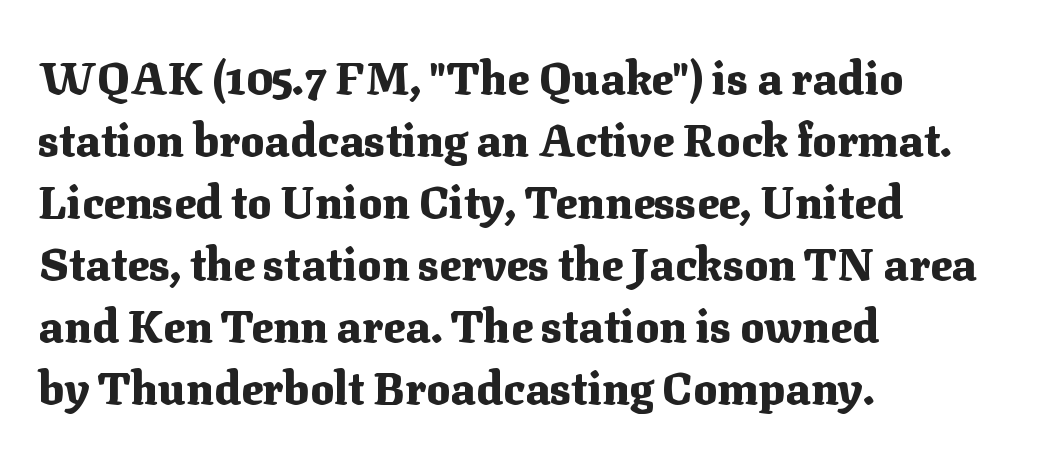
Q: Is the text bold? A: Yes.
Q: Is the text italic (slanted)? A: No, it is upright.
Q: Is the typeface a serif or a sans-serif typeface? A: Serif.
Q: Is the text underlined? A: No.
Q: How is the paragraph aligned? A: Left-aligned.
Q: Is the spacing between letters normal or unusually wide? A: Normal.
Q: Is the spacing between lines tight, normal or loose? A: Normal.
Q: Width (condensed, normal, or wide)? A: Normal.
Q: Stroke contrast? A: Medium.
Q: x-height? A: Medium.
Q: Monospaced? A: No.
